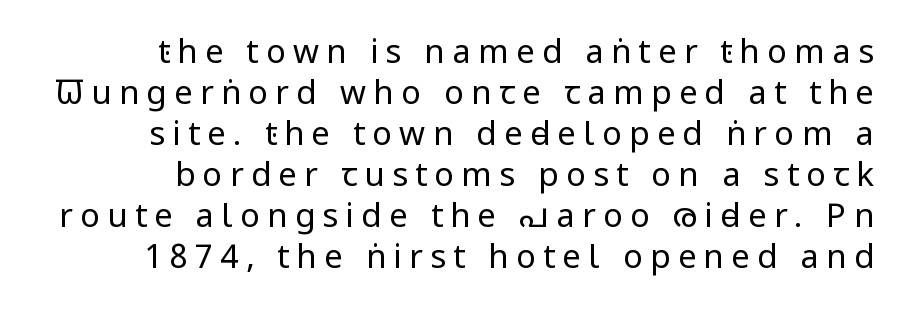
The image shows 33 px regular-weight, condensed sans-serif type, upright; set line spacing 1.24x, unusually wide letter spacing (+0.22 em), not underlined; low stroke contrast and a large x-height.
